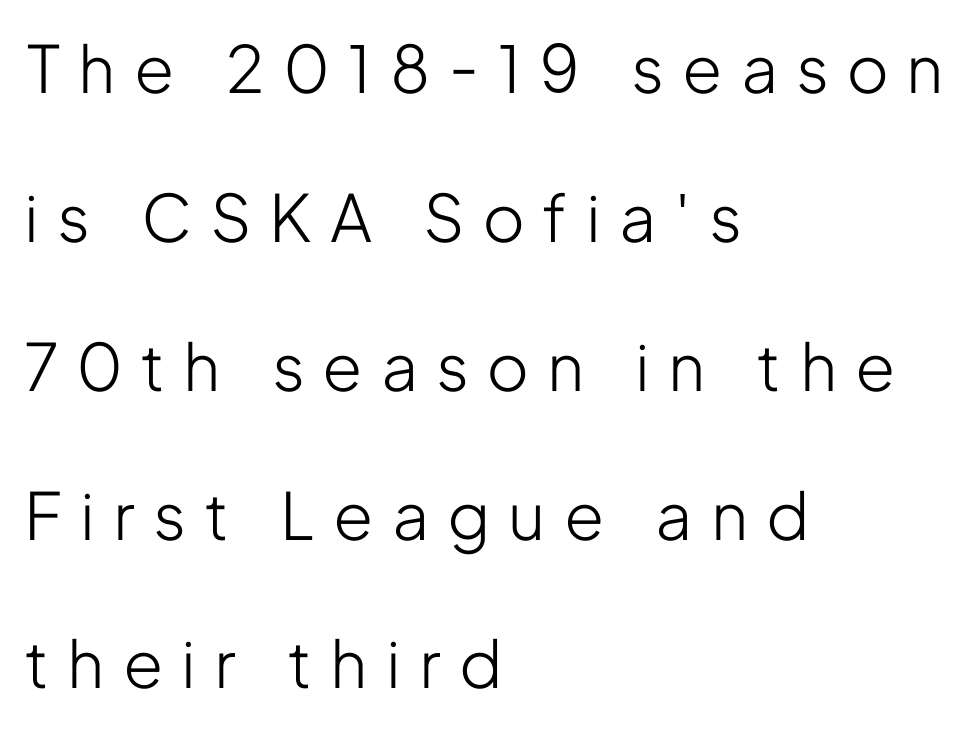
{"serif": "no", "italic": "no", "bold": "no", "weight": "light", "width": "condensed", "stroke_contrast": "low", "x_height": "medium", "monospaced": "no", "underline": "no", "align": "left", "line_spacing": "loose", "line_spacing_ratio": 2.29, "letter_spacing": "wide", "letter_spacing_em": 0.31, "glyph_px": 65}
